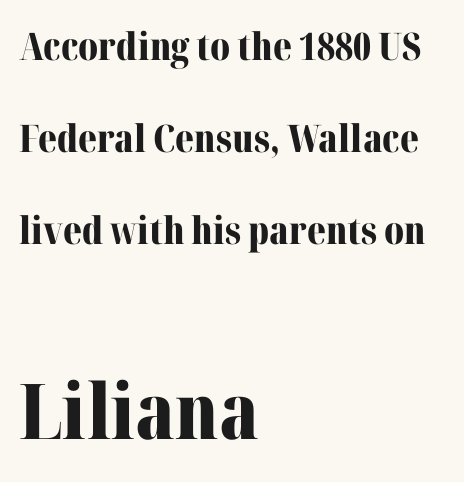
The image shows 77 px bold serif type, upright; set left-aligned, loose line spacing (2.42x), normal letter spacing, not underlined; the second (bottom) block is 2.03x larger; medium stroke contrast and a medium x-height.
